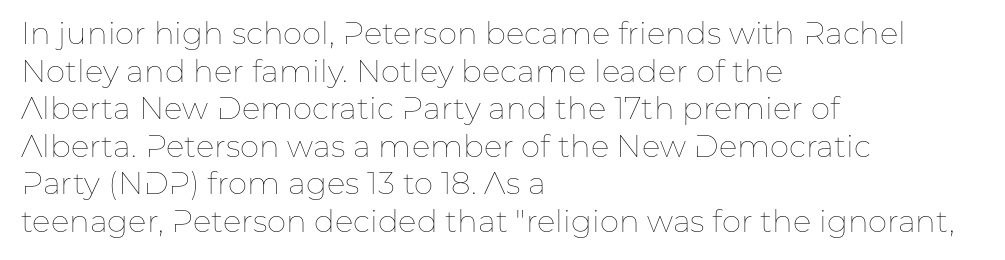
Q: Is the text bold? A: No.
Q: Is the text italic (slanted)? A: No, it is upright.
Q: Is the text underlined? A: No.
Q: How is the paragraph aligned? A: Left-aligned.
Q: Is the spacing between letters normal or unusually wide? A: Normal.
Q: Width (condensed, normal, or wide)? A: Normal.
Q: Stroke contrast? A: Low.
Q: x-height? A: Medium.
Q: Monospaced? A: No.
